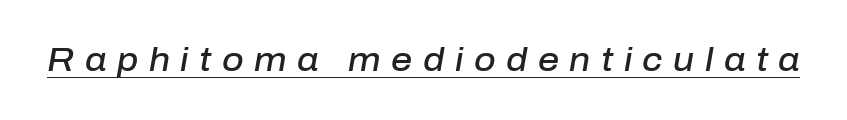
{"italic": "yes", "lean": "right", "slant_degrees": 10, "bold": "semi", "weight": "semibold", "width": "normal", "stroke_contrast": "low", "x_height": "medium", "monospaced": "no", "underline": "yes", "letter_spacing": "wide", "letter_spacing_em": 0.32, "glyph_px": 33}
